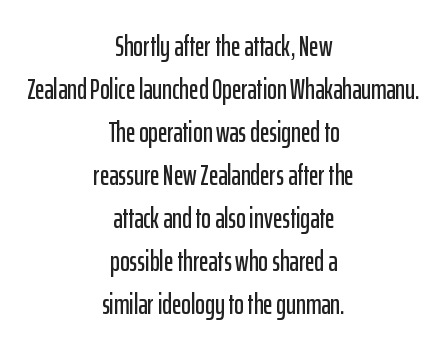
Q: Is the text italic (slanted)? A: No, it is upright.
Q: Is the typeface a serif or a sans-serif typeface? A: Sans-serif.
Q: Is the text underlined? A: No.
Q: How is the paragraph aligned? A: Centered.
Q: Is the spacing between letters normal or unusually wide? A: Normal.
Q: Is the spacing between lines tight, normal or loose? A: Normal.
Q: Width (condensed, normal, or wide)? A: Condensed.
Q: Stroke contrast? A: Low.
Q: x-height? A: Medium.
Q: Monospaced? A: No.
